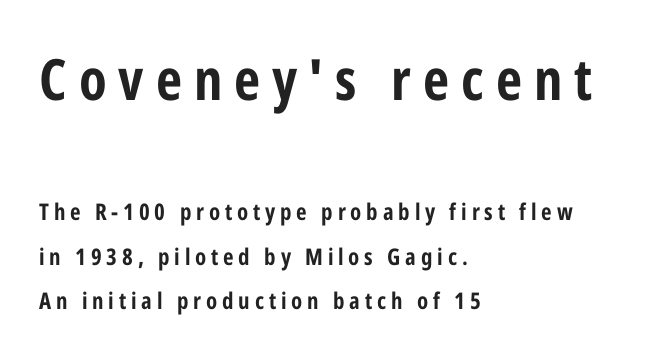
The image shows 57 px bold, condensed sans-serif type, upright; set left-aligned, loose line spacing (1.94x), unusually wide letter spacing (+0.21 em), not underlined; the first (top) block is 2.48x larger; low stroke contrast and a medium x-height.
